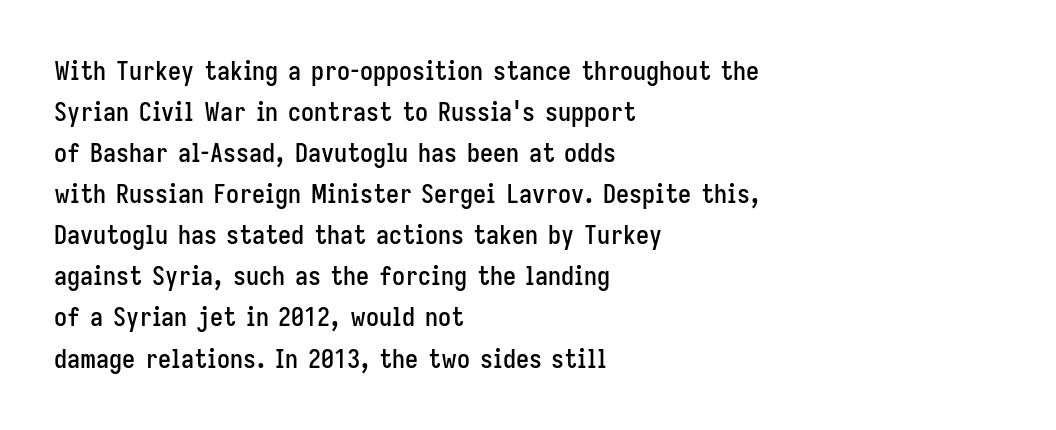
{"italic": "no", "underline": "no", "align": "left", "line_spacing": "normal", "line_spacing_ratio": 1.58, "letter_spacing": "normal", "letter_spacing_em": 0.0, "glyph_px": 26}
